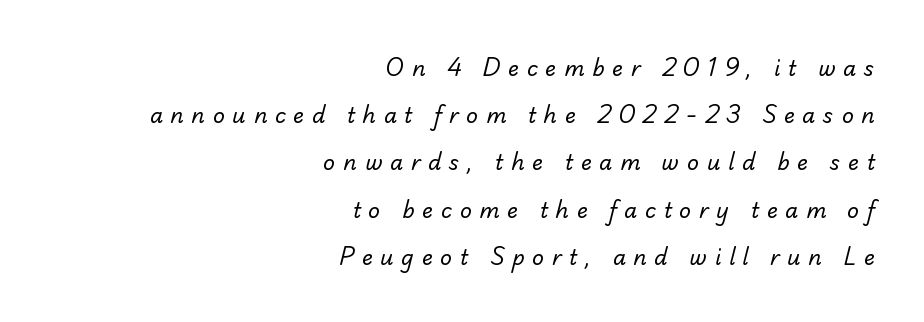
Q: Is the text bold? A: No.
Q: Is the text underlined? A: No.
Q: How is the paragraph aligned? A: Right-aligned.
Q: Is the spacing between letters normal or unusually wide? A: Unusually wide.
Q: Is the spacing between lines tight, normal or loose? A: Loose.
